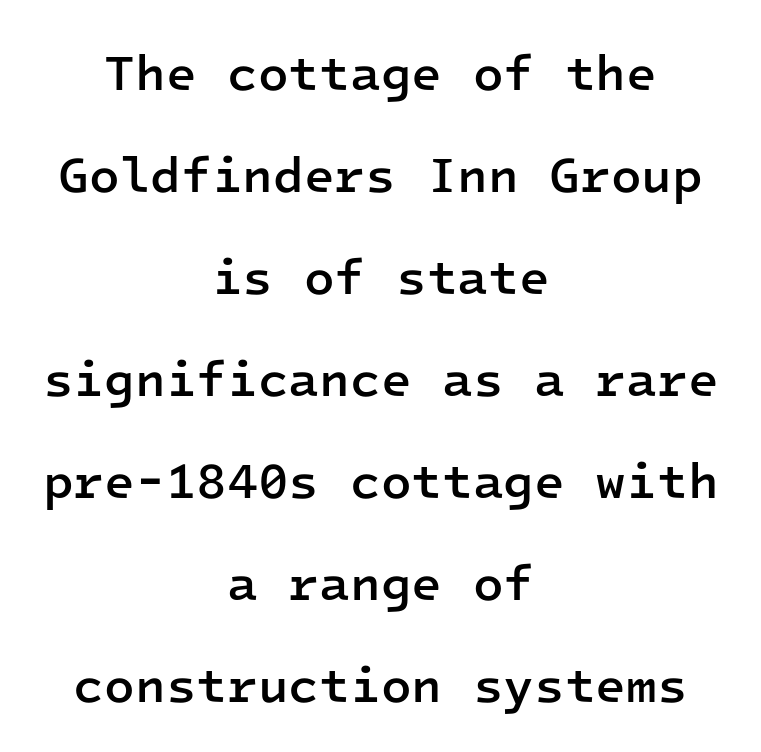
{"serif": "no", "italic": "no", "bold": "semi", "weight": "semibold", "width": "normal", "stroke_contrast": "low", "x_height": "medium", "monospaced": "yes", "underline": "no", "align": "center", "line_spacing": "loose", "line_spacing_ratio": 2.04, "letter_spacing": "normal", "letter_spacing_em": 0.0, "glyph_px": 50}
